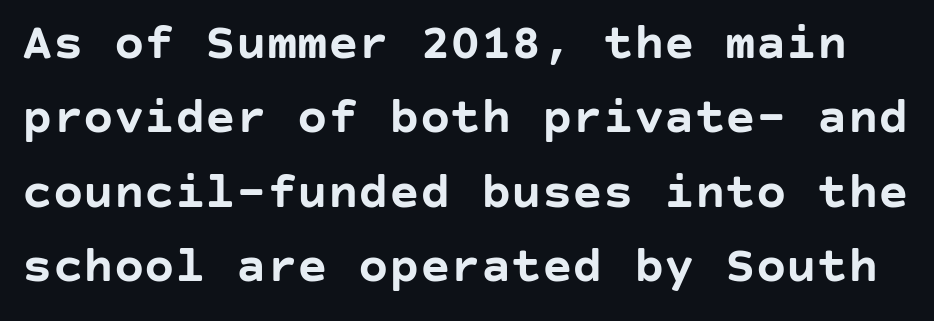
Classification — sans serif. This sample uses an upright cut, with every glyph sitting square on the baseline. The strip under each line holds only bare page. Nobody touched the tracking dial on this one. Each new line begins a customary step beneath the previous one. The glyphs have the mass of a bold cut.
